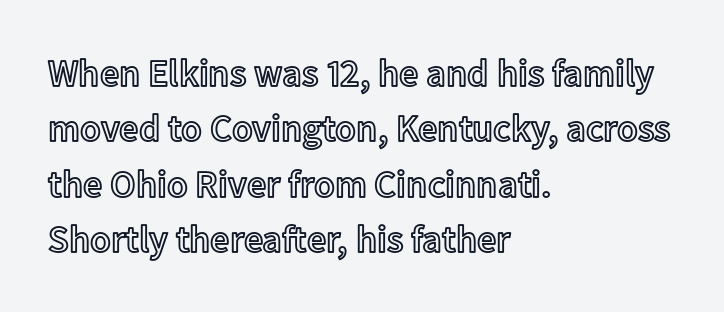
{"italic": "no", "width": "normal", "x_height": "medium", "monospaced": "no", "underline": "no", "align": "left", "line_spacing": "normal", "line_spacing_ratio": 1.46, "letter_spacing": "normal", "letter_spacing_em": 0.0, "glyph_px": 38}
